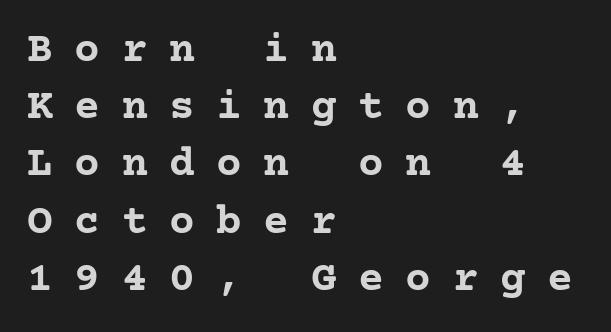
Q: Is the text bold? A: Yes.
Q: Is the text italic (slanted)? A: No, it is upright.
Q: Is the typeface a serif or a sans-serif typeface? A: Serif.
Q: Is the text underlined? A: No.
Q: How is the paragraph aligned? A: Left-aligned.
Q: Is the spacing between letters normal or unusually wide? A: Unusually wide.
Q: Is the spacing between lines tight, normal or loose? A: Normal.
Q: Width (condensed, normal, or wide)? A: Normal.
Q: Stroke contrast? A: Low.
Q: x-height? A: Medium.
